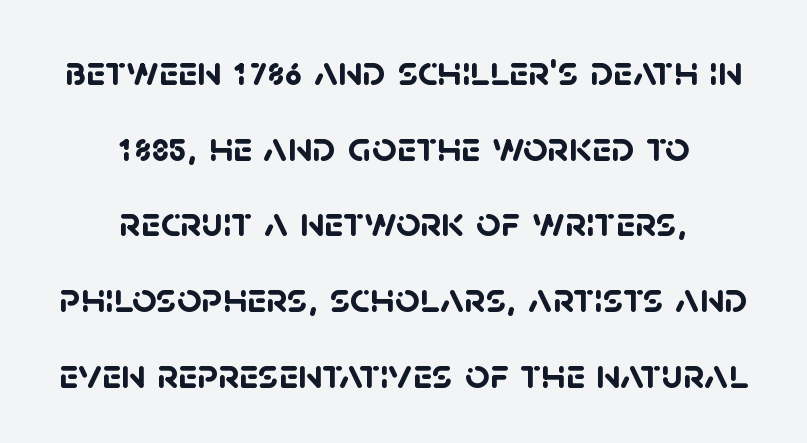
The image shows 43 px semibold sans-serif type; set centered, line spacing 1.76x, normal letter spacing, not underlined; low stroke contrast and a large x-height.
